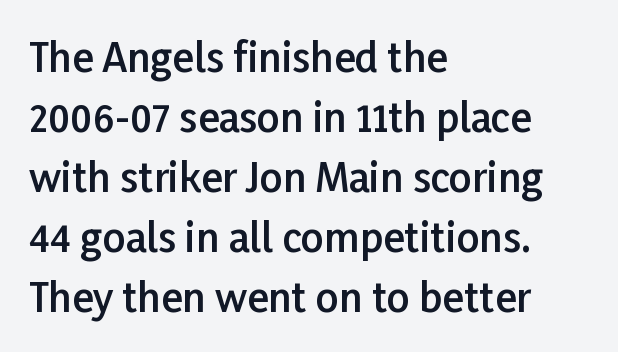
{"serif": "no", "italic": "no", "bold": "semi", "weight": "semibold", "width": "normal", "stroke_contrast": "low", "x_height": "medium", "monospaced": "no", "underline": "no", "align": "left", "line_spacing": "normal", "line_spacing_ratio": 1.5, "letter_spacing": "normal", "letter_spacing_em": 0.0, "glyph_px": 40}
